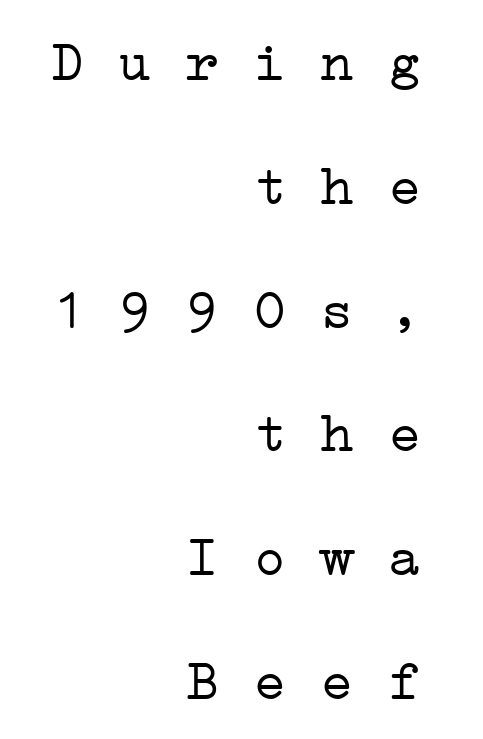
The image shows 56 px light, wide serif type, monospaced; set right-aligned, loose line spacing (2.21x), normal letter spacing, not underlined; low stroke contrast and a medium x-height.
